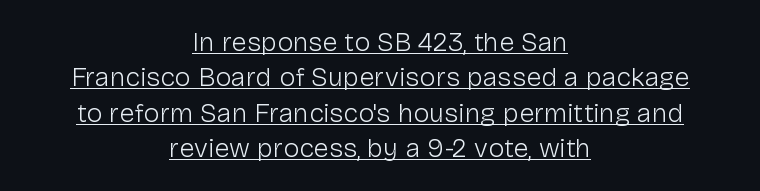
{"italic": "no", "bold": "no", "underline": "yes", "align": "center", "line_spacing": "normal", "line_spacing_ratio": 1.31, "letter_spacing": "normal", "letter_spacing_em": 0.0, "glyph_px": 27}
